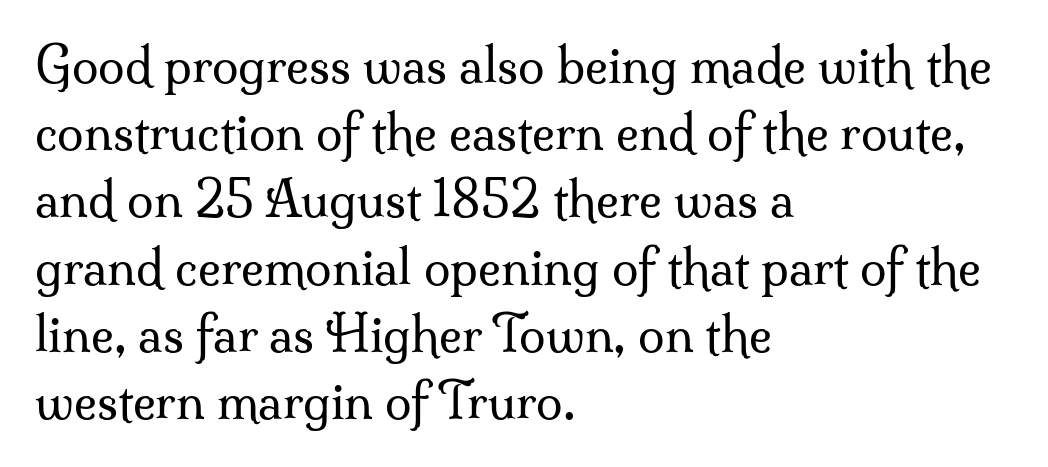
{"serif": "yes", "italic": "no", "bold": "no", "weight": "regular", "width": "normal", "stroke_contrast": "medium", "x_height": "small", "monospaced": "no", "underline": "no", "align": "left", "line_spacing": "normal", "line_spacing_ratio": 1.4, "letter_spacing": "normal", "letter_spacing_em": 0.0, "glyph_px": 48}
